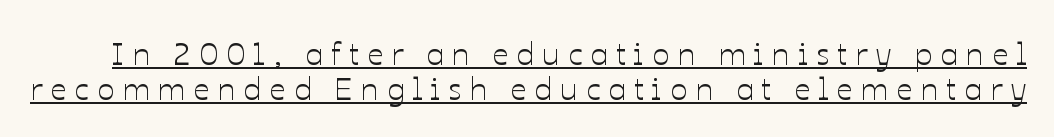
The image shows 32 px text type, upright; set tight line spacing (1.08x), unusually wide letter spacing (+0.25 em), underlined; low stroke contrast and a medium x-height.
